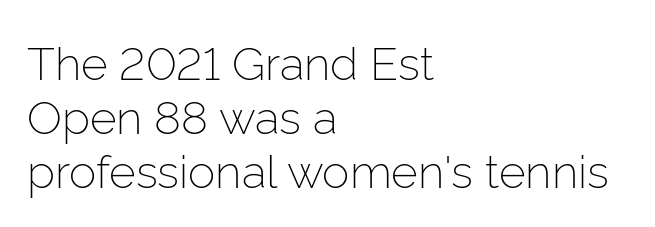
Q: Is the text bold? A: No.
Q: Is the text italic (slanted)? A: No, it is upright.
Q: Is the typeface a serif or a sans-serif typeface? A: Sans-serif.
Q: Is the text underlined? A: No.
Q: How is the paragraph aligned? A: Left-aligned.
Q: Is the spacing between letters normal or unusually wide? A: Normal.
Q: Width (condensed, normal, or wide)? A: Normal.
Q: Stroke contrast? A: Low.
Q: x-height? A: Medium.
Q: Monospaced? A: No.
